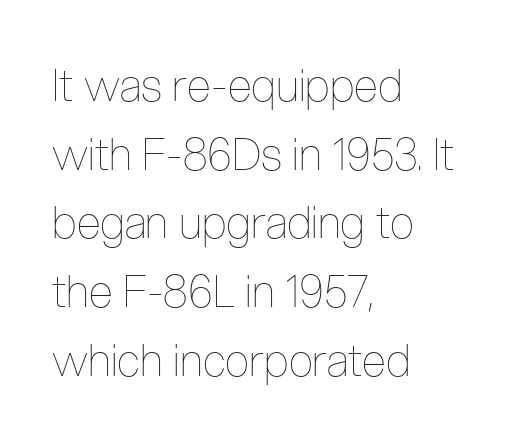
{"italic": "no", "bold": "no", "weight": "thin", "width": "condensed", "stroke_contrast": "low", "x_height": "medium", "monospaced": "no", "underline": "no", "align": "left", "line_spacing": "normal", "line_spacing_ratio": 1.56, "letter_spacing": "normal", "letter_spacing_em": 0.0, "glyph_px": 44}
